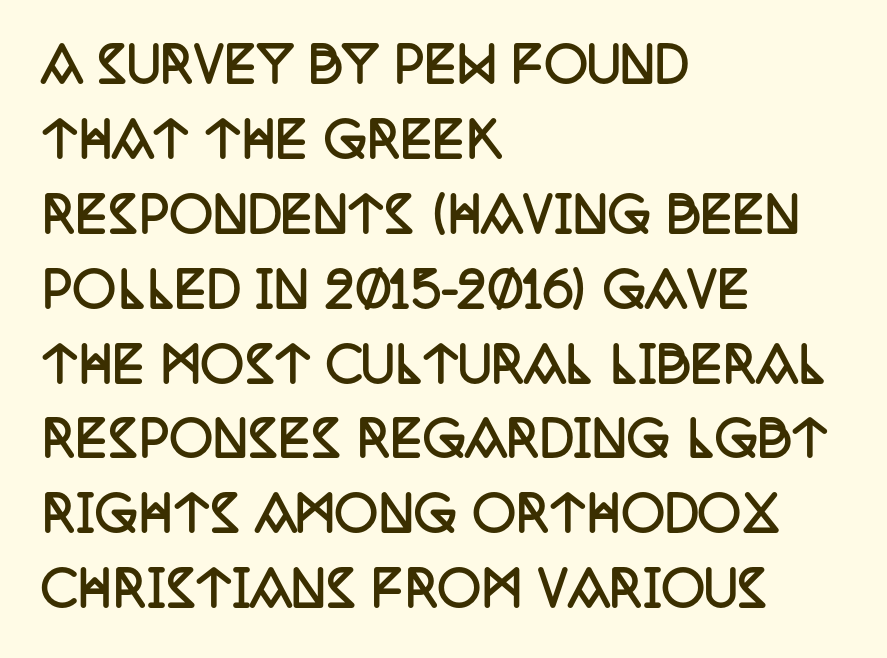
Q: Is the text bold? A: Yes.
Q: Is the text italic (slanted)? A: No, it is upright.
Q: Is the typeface a serif or a sans-serif typeface? A: Serif.
Q: Is the text underlined? A: No.
Q: How is the paragraph aligned? A: Left-aligned.
Q: Is the spacing between letters normal or unusually wide? A: Normal.
Q: Is the spacing between lines tight, normal or loose? A: Normal.
Q: Width (condensed, normal, or wide)? A: Condensed.
Q: Stroke contrast? A: Low.
Q: x-height? A: Large.
Q: Monospaced? A: No.
